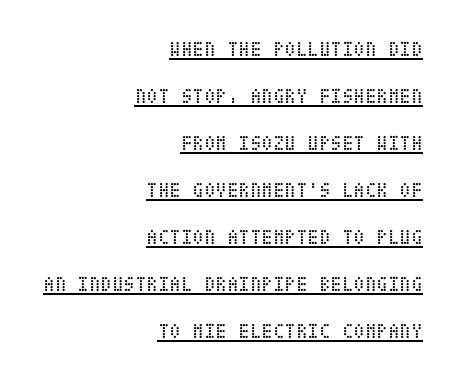
{"italic": "no", "bold": "no", "underline": "yes", "align": "right", "line_spacing": "loose", "line_spacing_ratio": 2.24, "letter_spacing": "normal", "letter_spacing_em": 0.0, "glyph_px": 21}
